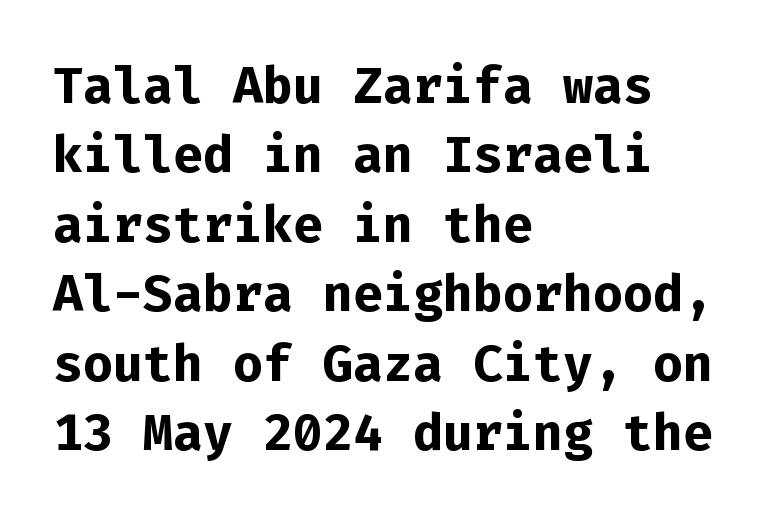
The image shows 50 px bold sans-serif type, upright, monospaced; set left-aligned, normal line spacing (1.39x), normal letter spacing, not underlined; low stroke contrast and a medium x-height.
